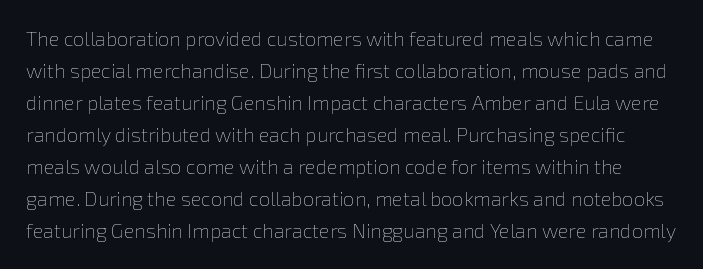
The image shows 20 px text type, upright; set normal line spacing (1.6x), normal letter spacing, not underlined.
